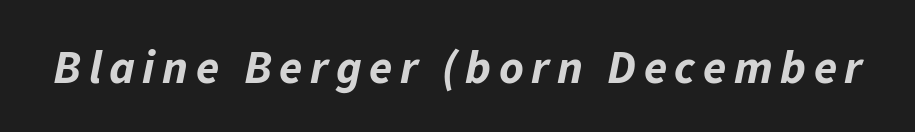
The image shows 47 px bold type, italic (leaning right); set not underlined; low stroke contrast and a medium x-height.
